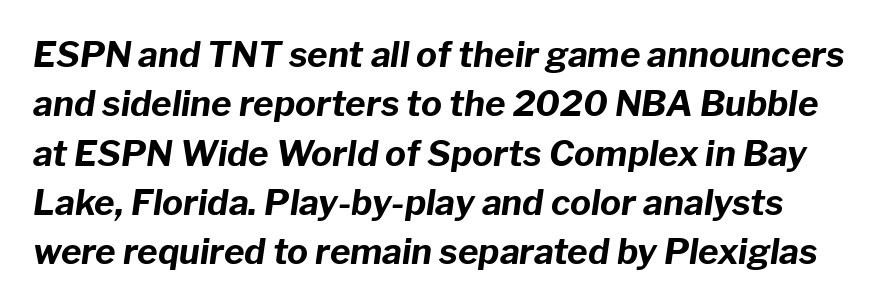
{"italic": "yes", "lean": "right", "slant_degrees": 8, "bold": "yes", "weight": "bold", "width": "normal", "stroke_contrast": "low", "x_height": "medium", "monospaced": "no", "underline": "no", "line_spacing": "normal", "line_spacing_ratio": 1.41, "letter_spacing": "normal", "letter_spacing_em": 0.0, "glyph_px": 35}
